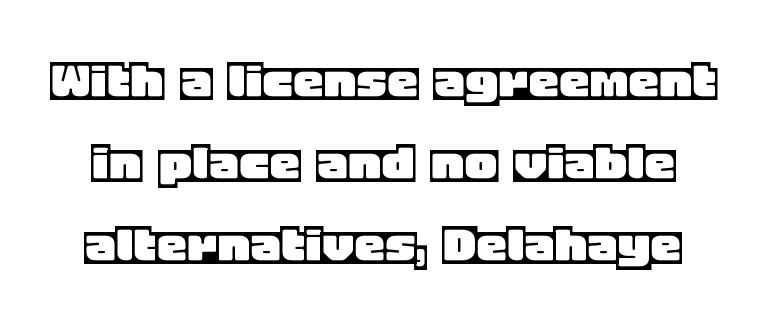
{"italic": "no", "width": "normal", "x_height": "large", "monospaced": "no", "underline": "no", "line_spacing": "normal", "line_spacing_ratio": 1.32, "letter_spacing": "normal", "letter_spacing_em": 0.0, "glyph_px": 62}
